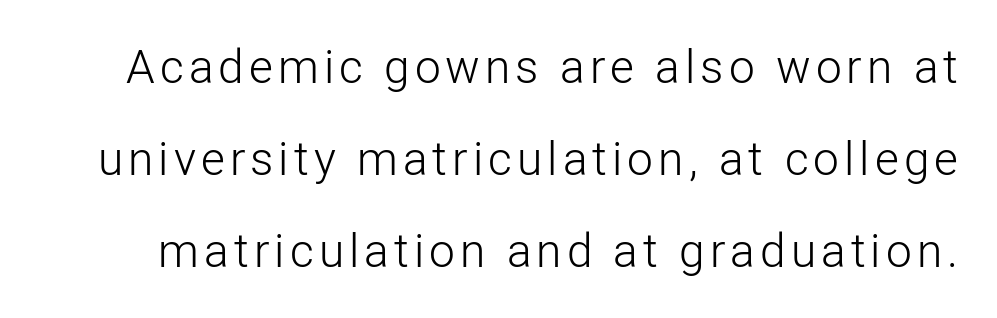
The image shows 46 px light sans-serif type, upright; set loose line spacing (2.0x), not underlined; low stroke contrast and a medium x-height.
